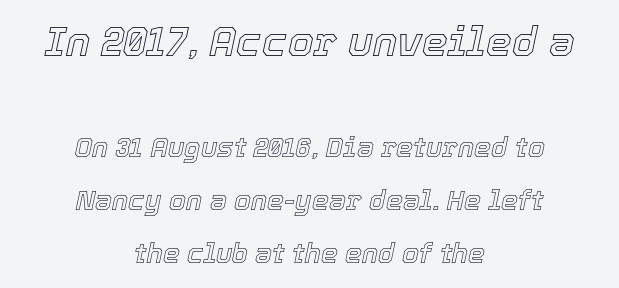
Q: Is the text italic (slanted)? A: Yes, it leans right by about 12 degrees.
Q: Is the text underlined? A: No.
Q: How is the paragraph aligned? A: Centered.
Q: Is the spacing between letters normal or unusually wide? A: Normal.
Q: Is the spacing between lines tight, normal or loose? A: Loose.
Q: Which block of text is set in a larger size, the first (top) or the second (bottom)? A: The first (top) one.
Q: Width (condensed, normal, or wide)? A: Normal.
Q: x-height? A: Medium.
Q: Monospaced? A: No.
